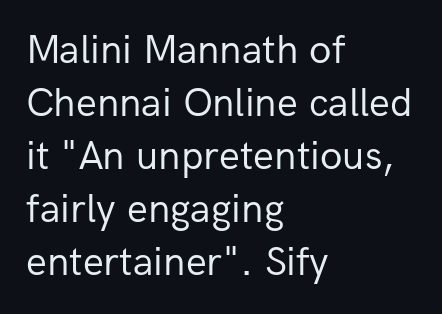
The image shows 41 px regular-weight sans-serif type, upright; set left-aligned, normal line spacing (1.29x), normal letter spacing, not underlined; low stroke contrast and a medium x-height.
